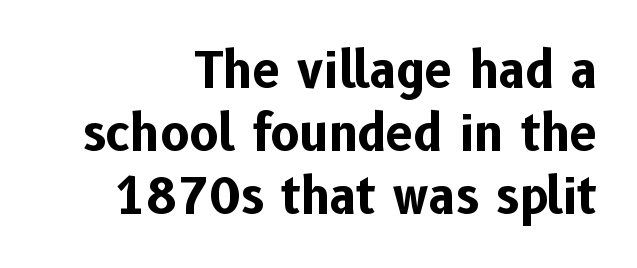
Where is the straight margin? On the right. Students, note that the glyphs here touch the page at normal intervals. The passage shown is typed in a proportional face where columns would drift. Notice how the stems are strictly vertical — no italics here. The characters display no serif detailing; their extremities are plain. Quick note: underline off.
